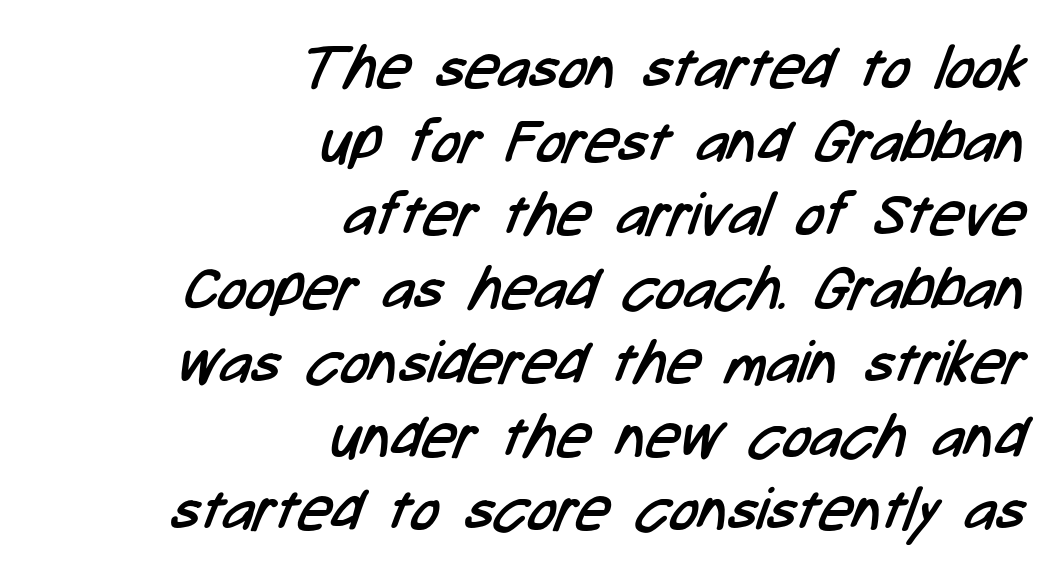
Varying glyph widths throughout — classic text-font behaviour. The letterforms sit shoulder to shoulder at normal distance. A student would call this right alignment; a typographer would say flush right, rag left. This rendering features lettering with no underline. Unbolded letterforms with no extra heft. One glance says typical: line gaps are just what's usual.
